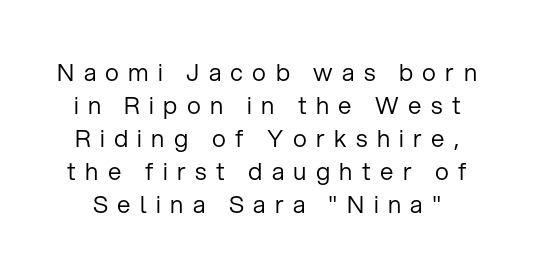
The image shows 24 px text type, upright; set normal line spacing (1.38x), unusually wide letter spacing (+0.39 em), not underlined.
